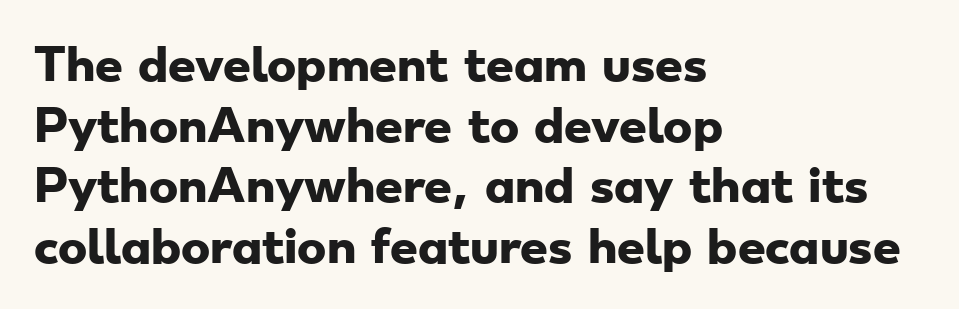
{"serif": "no", "bold": "yes", "weight": "heavy", "width": "wide", "stroke_contrast": "low", "x_height": "small", "monospaced": "no", "underline": "no", "align": "left", "line_spacing": "normal", "line_spacing_ratio": 1.38, "letter_spacing": "normal", "letter_spacing_em": 0.0, "glyph_px": 44}
